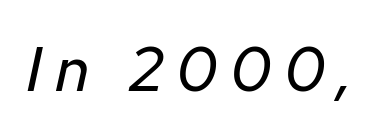
The image shows 63 px regular-weight type, italic (leaning right); set unusually wide letter spacing (+0.2 em), not underlined; low stroke contrast and a medium x-height.
